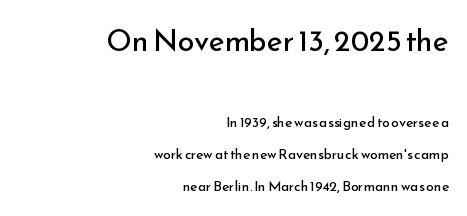
Q: Is the text bold? A: No.
Q: Is the text italic (slanted)? A: No, it is upright.
Q: Is the typeface a serif or a sans-serif typeface? A: Sans-serif.
Q: Is the text underlined? A: No.
Q: How is the paragraph aligned? A: Right-aligned.
Q: Is the spacing between letters normal or unusually wide? A: Normal.
Q: Is the spacing between lines tight, normal or loose? A: Loose.
Q: Which block of text is set in a larger size, the first (top) or the second (bottom)? A: The first (top) one.
Q: Width (condensed, normal, or wide)? A: Normal.
Q: Stroke contrast? A: Low.
Q: x-height? A: Small.
Q: Monospaced? A: No.
